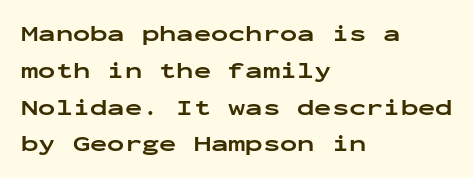
The image shows 23 px bold type, upright; set left-aligned, normal line spacing (1.6x), normal letter spacing, not underlined.
